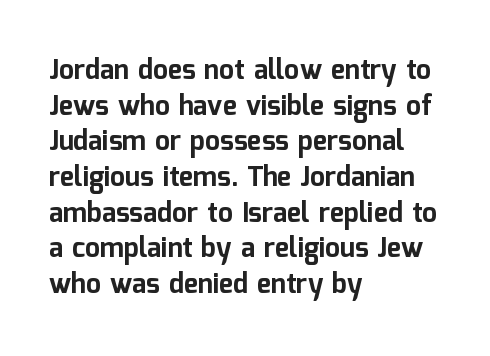
{"italic": "no", "bold": "yes", "underline": "no", "align": "left", "line_spacing": "normal", "line_spacing_ratio": 1.32, "letter_spacing": "normal", "letter_spacing_em": 0.0, "glyph_px": 27}
